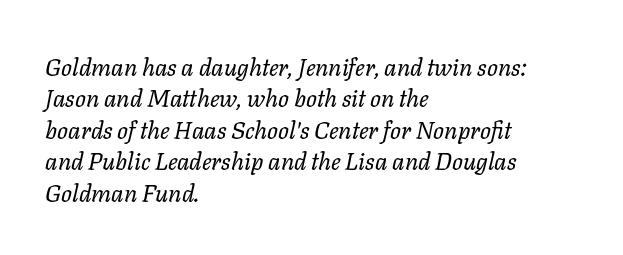
The image shows 24 px text type, italic (leaning right); set left-aligned, normal line spacing (1.31x), normal letter spacing, not underlined.
